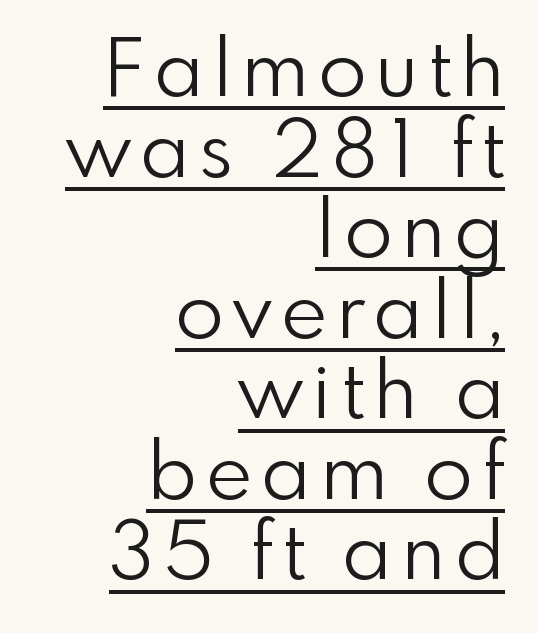
The image shows 79 px light sans-serif type, upright; set right-aligned, tight line spacing (1.02x), underlined; low stroke contrast and a small x-height.
